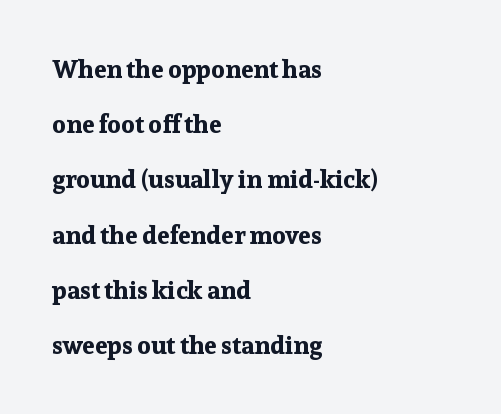
{"italic": "no", "bold": "yes", "underline": "no", "align": "left", "line_spacing": "loose", "line_spacing_ratio": 2.21, "letter_spacing": "normal", "letter_spacing_em": 0.0, "glyph_px": 25}
